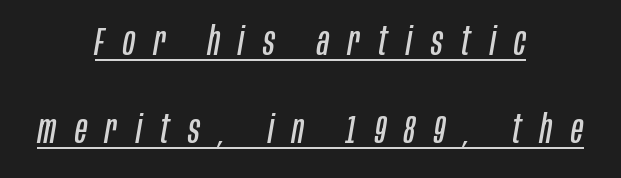
Q: Is the text bold? A: No.
Q: Is the text italic (slanted)? A: Yes, it leans right by about 10 degrees.
Q: Is the text underlined? A: Yes.
Q: How is the paragraph aligned? A: Centered.
Q: Is the spacing between letters normal or unusually wide? A: Unusually wide.
Q: Is the spacing between lines tight, normal or loose? A: Loose.
Q: Width (condensed, normal, or wide)? A: Condensed.
Q: Stroke contrast? A: Low.
Q: x-height? A: Large.
Q: Monospaced? A: No.
